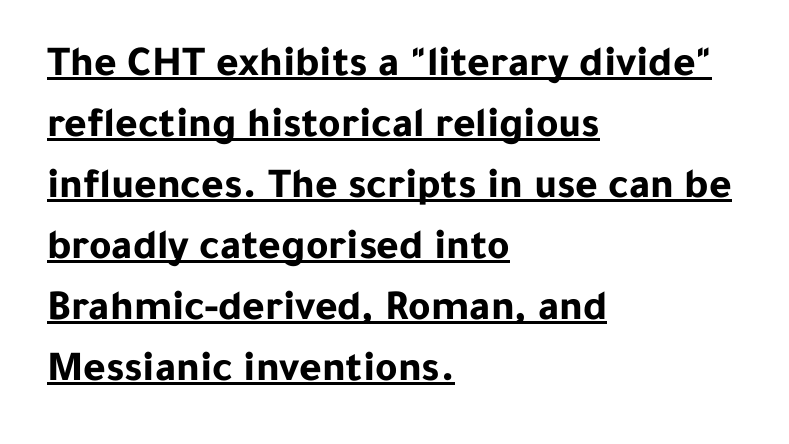
The characters look thick and weighty, a clear bold. The face used here is proportionally spaced, like ordinary book or web type. These lines keep a tight, regular rhythm from letter to letter. Italic? Not at all — the glyphs are vertical.
